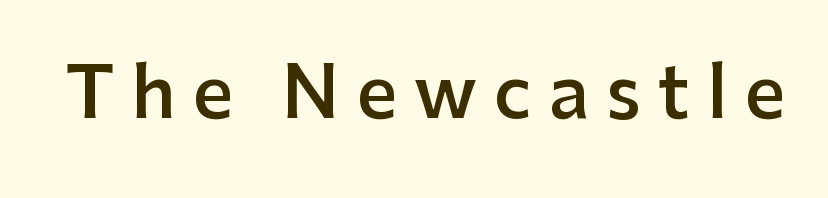
{"serif": "no", "italic": "no", "bold": "semi", "weight": "semibold", "width": "normal", "stroke_contrast": "low", "x_height": "medium", "monospaced": "no", "underline": "no", "letter_spacing": "wide", "letter_spacing_em": 0.24, "glyph_px": 71}
